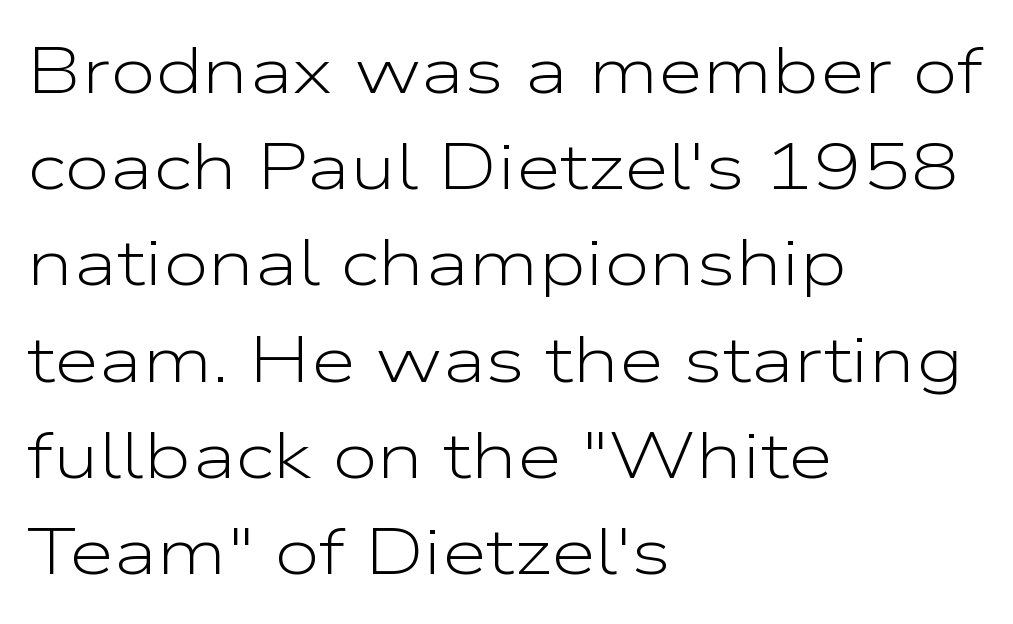
Q: Is the text bold? A: No.
Q: Is the text italic (slanted)? A: No, it is upright.
Q: Is the typeface a serif or a sans-serif typeface? A: Sans-serif.
Q: Is the text underlined? A: No.
Q: How is the paragraph aligned? A: Left-aligned.
Q: Is the spacing between letters normal or unusually wide? A: Normal.
Q: Is the spacing between lines tight, normal or loose? A: Normal.
Q: Width (condensed, normal, or wide)? A: Wide.
Q: Stroke contrast? A: Low.
Q: x-height? A: Medium.
Q: Monospaced? A: No.
